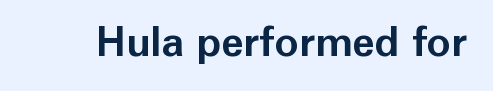
{"serif": "no", "italic": "no", "bold": "yes", "weight": "bold", "width": "normal", "stroke_contrast": "low", "x_height": "medium", "monospaced": "no", "underline": "no", "letter_spacing": "normal", "letter_spacing_em": 0.0, "glyph_px": 41}
